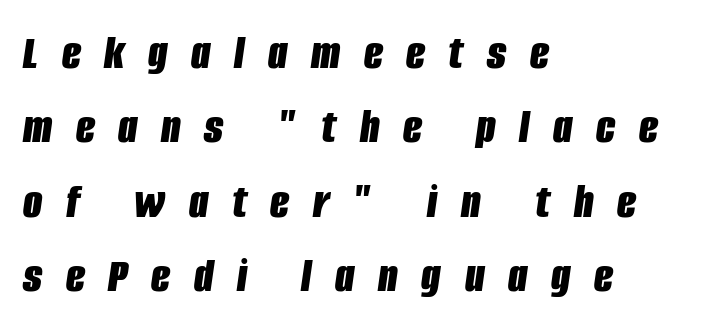
{"italic": "yes", "lean": "right", "slant_degrees": 8, "bold": "yes", "weight": "bold", "width": "condensed", "stroke_contrast": "low", "x_height": "large", "monospaced": "no", "underline": "no", "align": "left", "line_spacing": "normal", "line_spacing_ratio": 1.49, "letter_spacing": "wide", "letter_spacing_em": 0.47, "glyph_px": 50}
